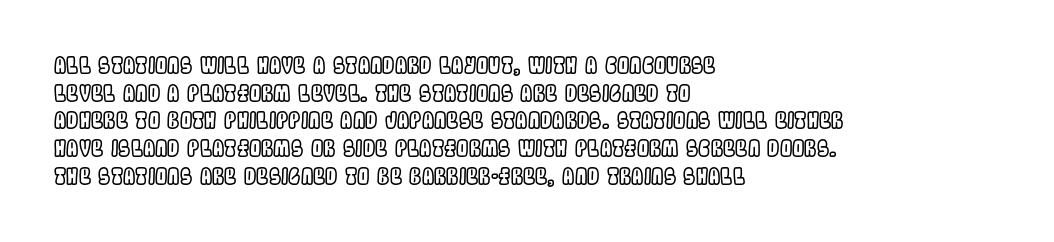
The image shows 22 px text type, upright; set left-aligned, normal line spacing (1.26x), normal letter spacing, not underlined.
